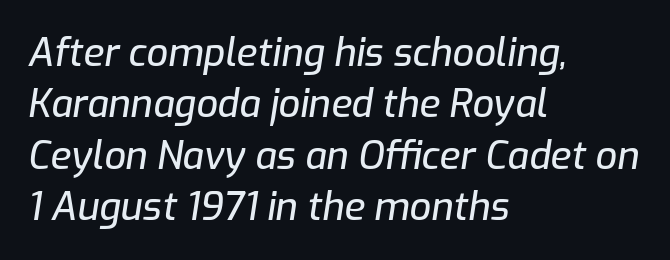
The image shows 38 px text type, italic (leaning right); set left-aligned, normal line spacing (1.35x), normal letter spacing, not underlined; low stroke contrast and a medium x-height.
